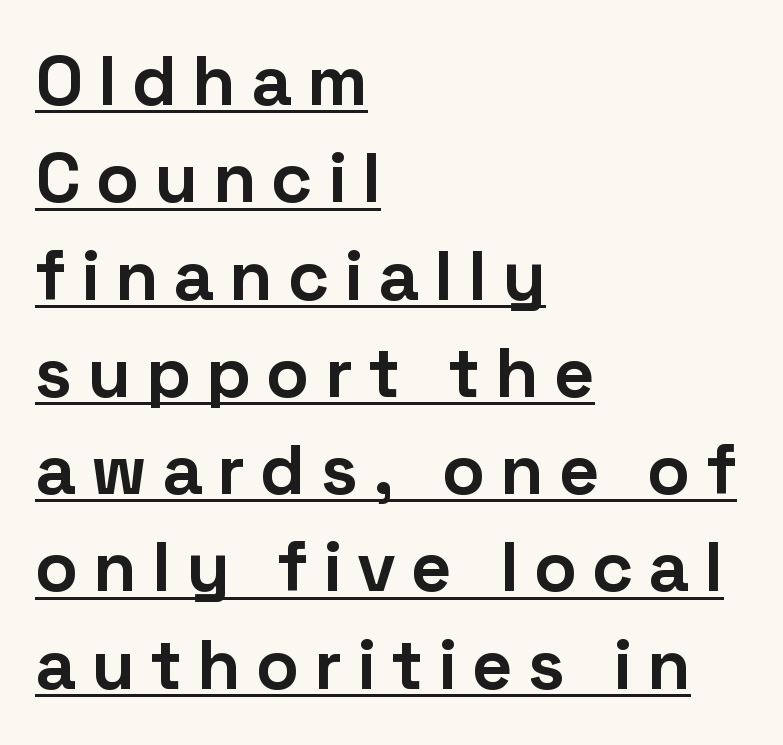
The string is rendered with underlining switched on. This sample uses an upright cut, with every glyph sitting square on the baseline. A full-strength bold gives these letters their thick strokes. The typesetter chose a ragged-right arrangement here. This rendering employs a face without finishing strokes, i.e., a sans-serif.
